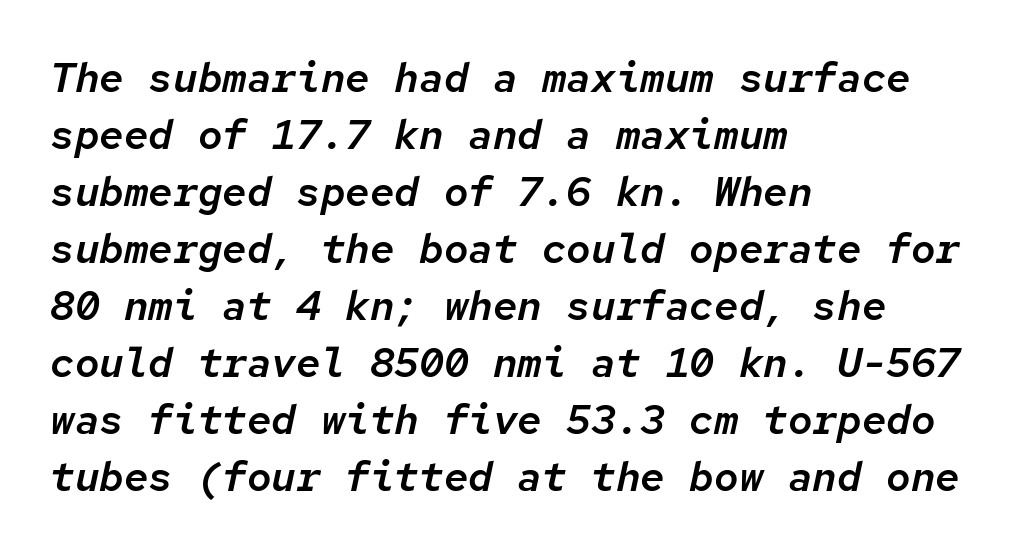
Q: Is the text italic (slanted)? A: Yes, it leans right by about 12 degrees.
Q: Is the text underlined? A: No.
Q: How is the paragraph aligned? A: Left-aligned.
Q: Is the spacing between letters normal or unusually wide? A: Normal.
Q: Is the spacing between lines tight, normal or loose? A: Normal.
Q: Width (condensed, normal, or wide)? A: Normal.
Q: Stroke contrast? A: Low.
Q: x-height? A: Medium.
Q: Monospaced? A: Yes.
